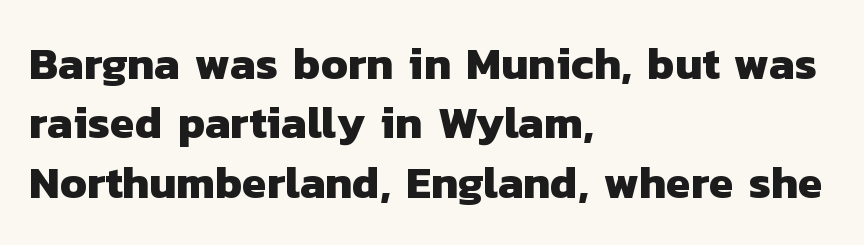
The image shows 45 px heavy sans-serif type; set left-aligned, normal line spacing (1.32x), normal letter spacing, not underlined; low stroke contrast and a medium x-height.
